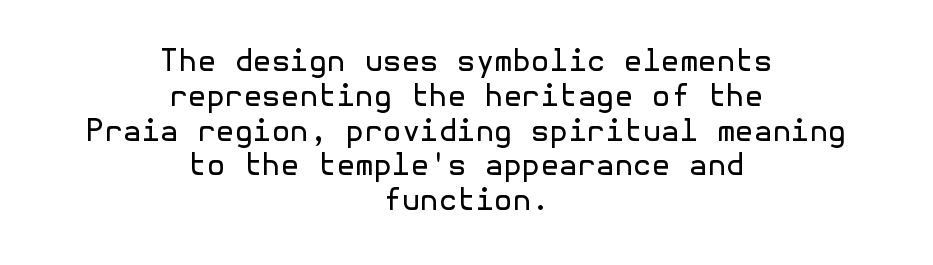
Do the letters lean? They stand straight. Nothing heavy about these letters — not bold at all. The face used here is a sans, in the tradition of grotesques and geometrics. Between one letter and the next there's only the usual sliver of space.
